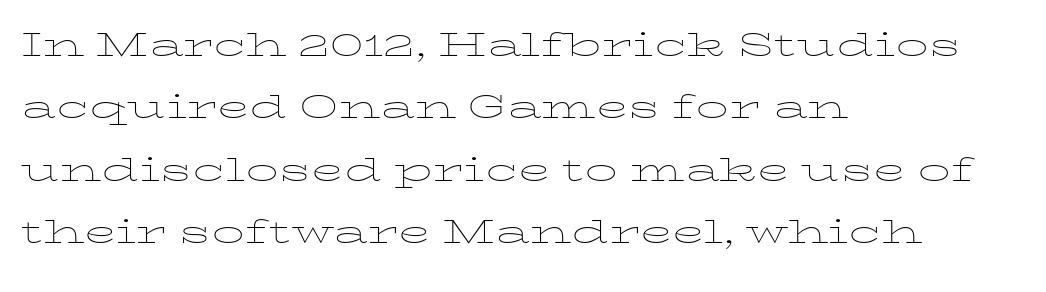
Does the lettering tilt? It doesn't — this is upright. The block of text has a typical density, with ordinary space between rows. Underlining? Definitely not there. Each line starts at the same left margin while the right side varies. This is not heavy type; no bold has been used.
